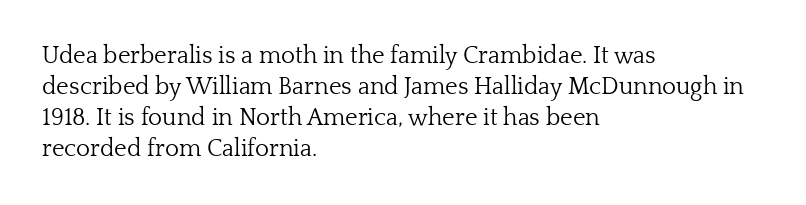
These lines keep a tight, regular rhythm from letter to letter. Notice how descenders clear the ascenders below comfortably — that's standard leading. These lines were composed using upright roman letters. One-word summary of the alignment: left. Nobody drew a line under any word here. The typesetting does not lean heavy: it is not bold.
